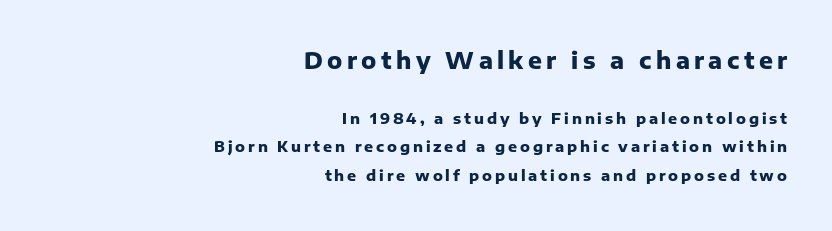
Check under the words: just untouched page. The block of text is sparse from top to bottom, with ample space between rows. Caption: upper text group enlarged, lower text group reduced. The specimen reads as upright at a glance.
